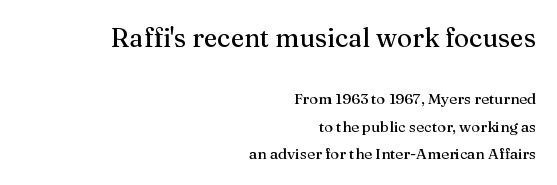
{"italic": "no", "underline": "no", "align": "right", "line_spacing_ratio": 1.83, "letter_spacing": "normal", "letter_spacing_em": 0.0, "larger_block": "first", "size_ratio": 1.73, "glyph_px": 26}
